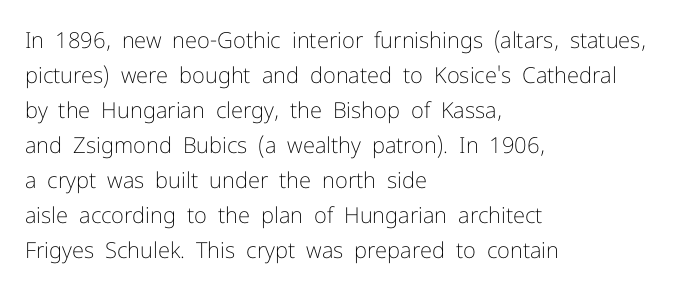
The image shows 22 px text type, upright; set left-aligned, normal line spacing (1.59x), normal letter spacing, not underlined.
